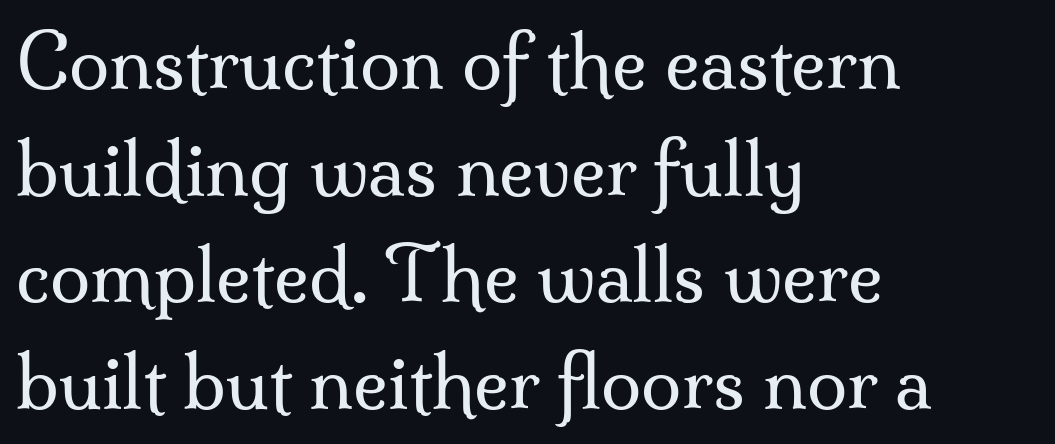
The image shows 73 px regular-weight serif type, upright; set left-aligned, normal line spacing (1.46x), normal letter spacing, not underlined; medium stroke contrast and a small x-height.
